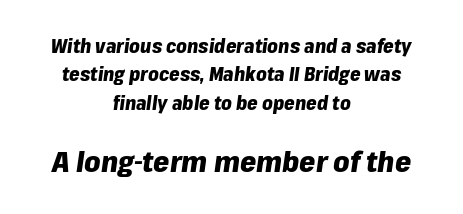
Q: Is the text bold? A: Yes.
Q: Is the text italic (slanted)? A: Yes, it leans right by about 8 degrees.
Q: Is the text underlined? A: No.
Q: How is the paragraph aligned? A: Centered.
Q: Is the spacing between letters normal or unusually wide? A: Normal.
Q: Is the spacing between lines tight, normal or loose? A: Normal.
Q: Which block of text is set in a larger size, the first (top) or the second (bottom)? A: The second (bottom) one.
Q: Width (condensed, normal, or wide)? A: Normal.
Q: Stroke contrast? A: Low.
Q: x-height? A: Medium.
Q: Monospaced? A: No.
